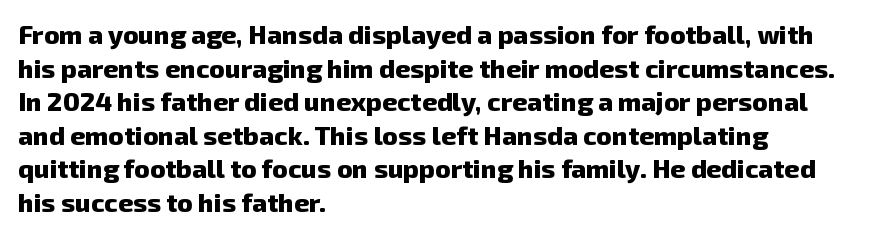
Unmarked baselines from the first word to the last. Line starts are locked; line ends wander. The characters look thick and weighty, a clear bold. Rows of type keep a routine distance in the vertical direction.
